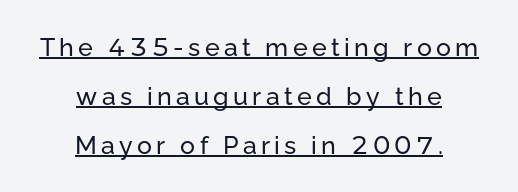
{"italic": "no", "underline": "yes", "align": "center", "line_spacing": "loose", "line_spacing_ratio": 1.96, "glyph_px": 25}
